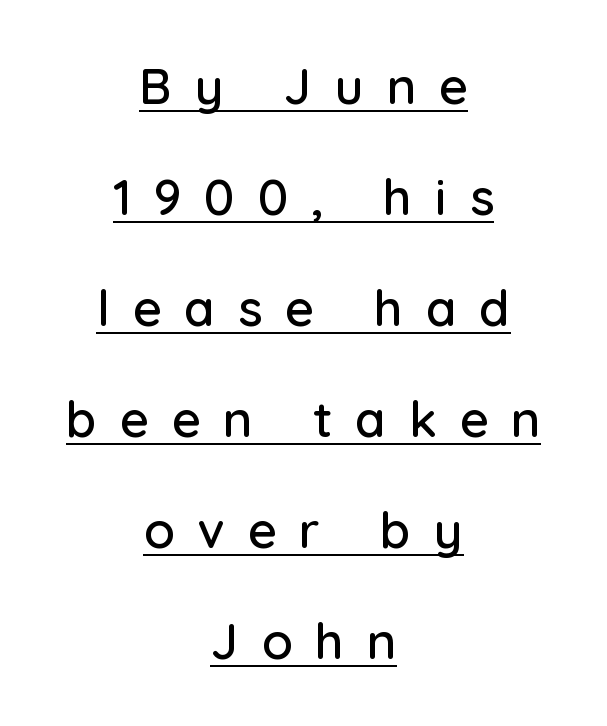
{"serif": "no", "italic": "no", "width": "normal", "stroke_contrast": "low", "x_height": "medium", "monospaced": "no", "underline": "yes", "align": "center", "line_spacing": "loose", "line_spacing_ratio": 2.22, "letter_spacing": "wide", "letter_spacing_em": 0.46, "glyph_px": 50}
